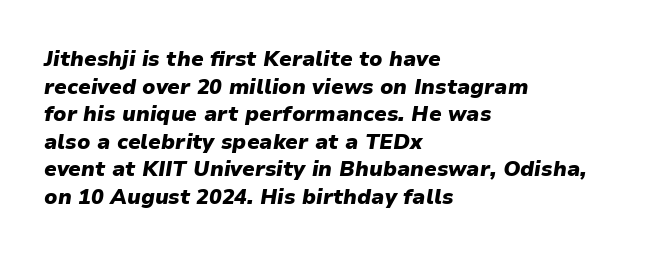
Q: Is the text bold? A: Yes.
Q: Is the text italic (slanted)? A: Yes, it leans right by about 9 degrees.
Q: Is the text underlined? A: No.
Q: How is the paragraph aligned? A: Left-aligned.
Q: Is the spacing between letters normal or unusually wide? A: Normal.
Q: Is the spacing between lines tight, normal or loose? A: Normal.
